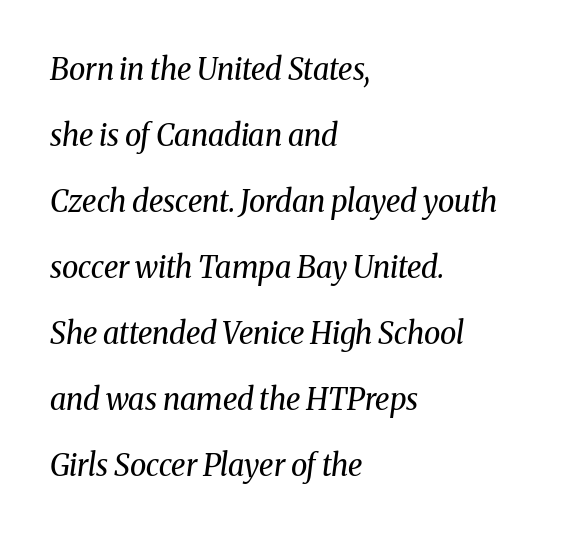
Q: Is the text bold? A: No.
Q: Is the text italic (slanted)? A: Yes, it leans right by about 8 degrees.
Q: Is the typeface a serif or a sans-serif typeface? A: Serif.
Q: Is the text underlined? A: No.
Q: How is the paragraph aligned? A: Left-aligned.
Q: Is the spacing between letters normal or unusually wide? A: Normal.
Q: Is the spacing between lines tight, normal or loose? A: Loose.
Q: Width (condensed, normal, or wide)? A: Normal.
Q: Stroke contrast? A: Medium.
Q: x-height? A: Medium.
Q: Monospaced? A: No.
